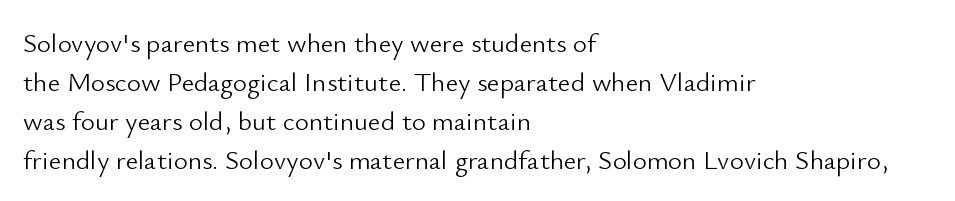
The image shows 27 px text type, upright; set left-aligned, normal line spacing (1.45x), normal letter spacing, not underlined.
